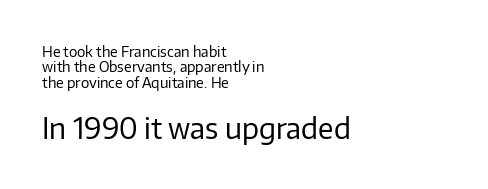
The image shows 28 px regular-weight sans-serif type, upright; set left-aligned, tight line spacing (1.09x), normal letter spacing, not underlined; the second (bottom) block is 2.0x larger; low stroke contrast and a medium x-height.
